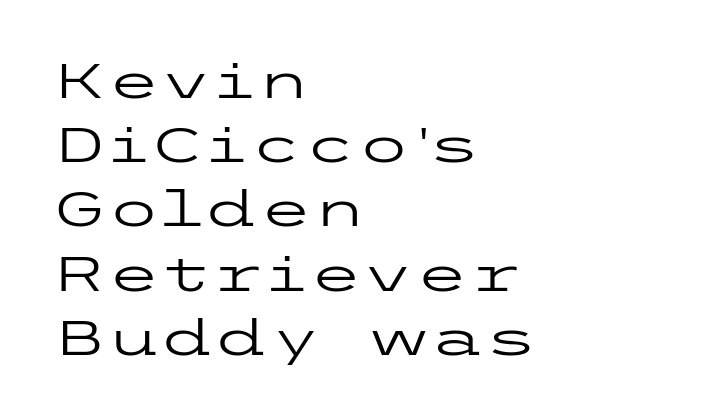
Nobody drew a line under any word here. Does extra space separate the letters? No, they use regular spacing. Is the stroke heavy? The answer is a plain regular-or-lighter. Students, observe: this is what conventionally led text looks like.
